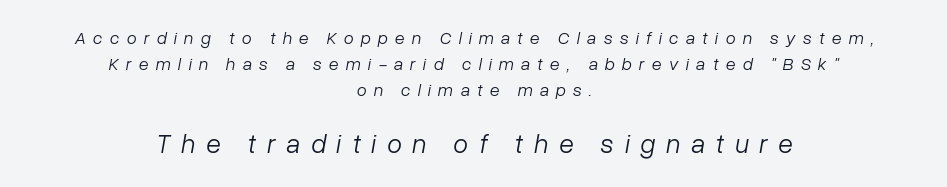
The image shows 27 px text type, italic (leaning right); set centered, normal line spacing (1.44x), unusually wide letter spacing (+0.4 em), not underlined; the second (bottom) block is 1.5x larger.
